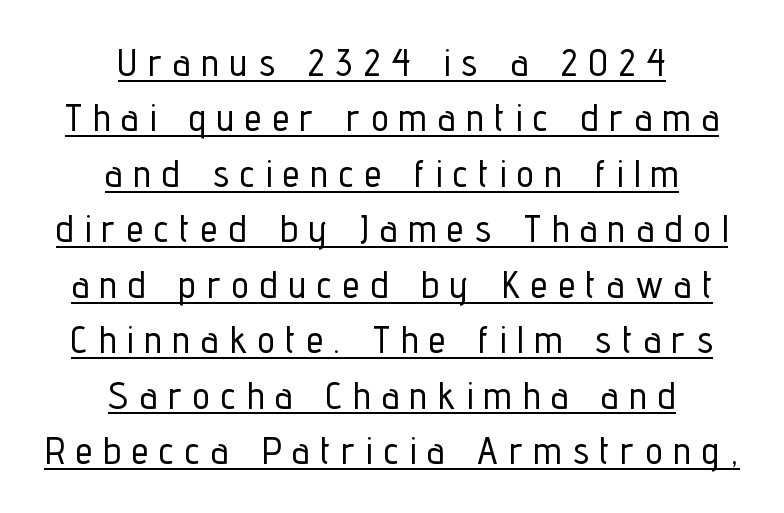
Q: Is the text italic (slanted)? A: No, it is upright.
Q: Is the typeface a serif or a sans-serif typeface? A: Sans-serif.
Q: Is the text underlined? A: Yes.
Q: How is the paragraph aligned? A: Centered.
Q: Is the spacing between letters normal or unusually wide? A: Unusually wide.
Q: Is the spacing between lines tight, normal or loose? A: Normal.
Q: Width (condensed, normal, or wide)? A: Condensed.
Q: Stroke contrast? A: Low.
Q: x-height? A: Medium.
Q: Monospaced? A: No.
